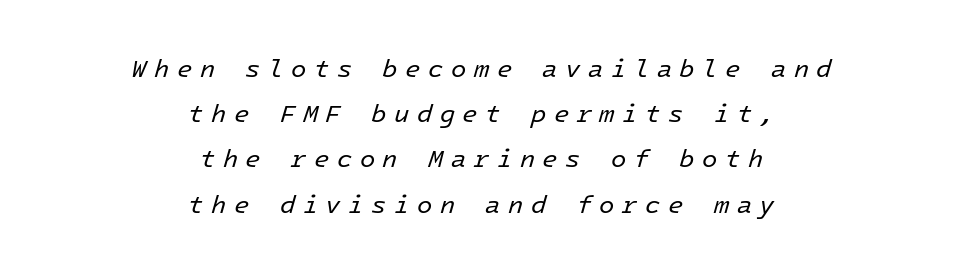
Q: Is the text bold? A: No.
Q: Is the text italic (slanted)? A: Yes, it leans right by about 16 degrees.
Q: Is the text underlined? A: No.
Q: How is the paragraph aligned? A: Centered.
Q: Is the spacing between letters normal or unusually wide? A: Unusually wide.
